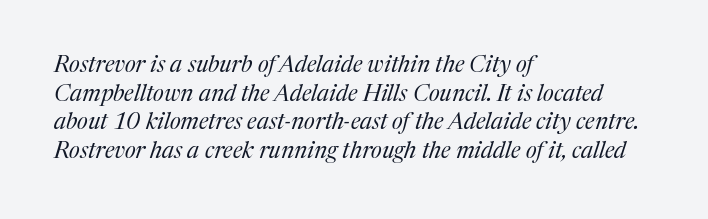
Q: Is the text bold? A: No.
Q: Is the text italic (slanted)? A: Yes, it leans right by about 17 degrees.
Q: Is the text underlined? A: No.
Q: How is the paragraph aligned? A: Left-aligned.
Q: Is the spacing between letters normal or unusually wide? A: Normal.
Q: Is the spacing between lines tight, normal or loose? A: Normal.
